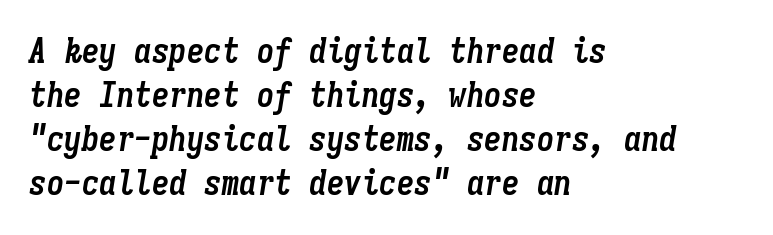
The image shows 35 px semibold, condensed type, italic (leaning right), monospaced; set left-aligned, normal line spacing (1.26x), normal letter spacing, not underlined; low stroke contrast and a medium x-height.
